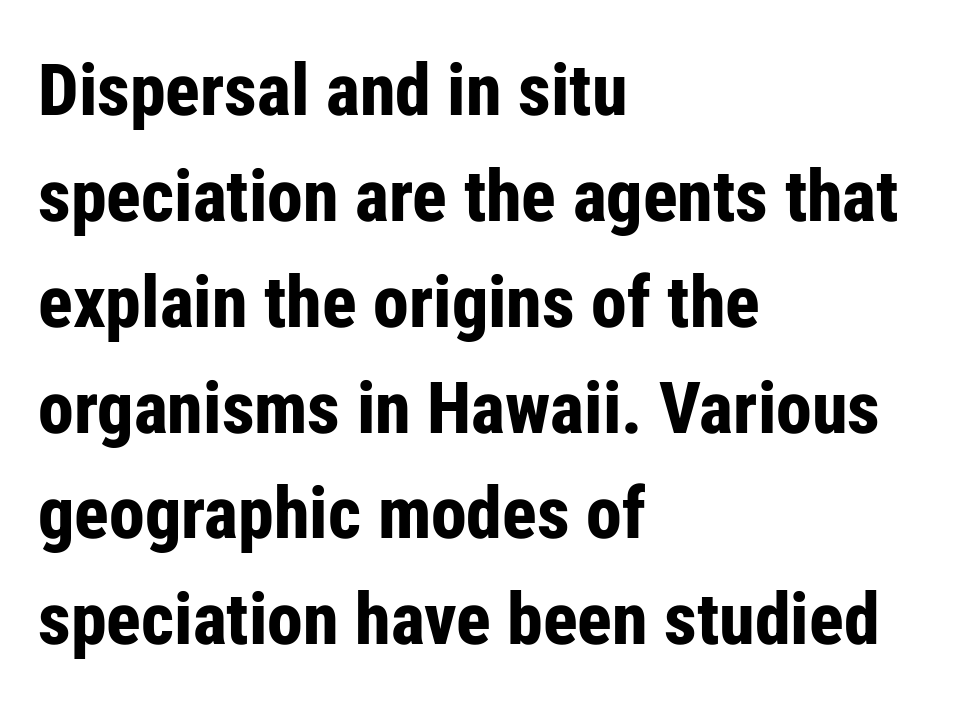
Q: Is the text bold? A: Yes.
Q: Is the text italic (slanted)? A: No, it is upright.
Q: Is the typeface a serif or a sans-serif typeface? A: Sans-serif.
Q: Is the text underlined? A: No.
Q: How is the paragraph aligned? A: Left-aligned.
Q: Is the spacing between letters normal or unusually wide? A: Normal.
Q: Is the spacing between lines tight, normal or loose? A: Normal.
Q: Width (condensed, normal, or wide)? A: Condensed.
Q: Stroke contrast? A: Low.
Q: x-height? A: Medium.
Q: Monospaced? A: No.
